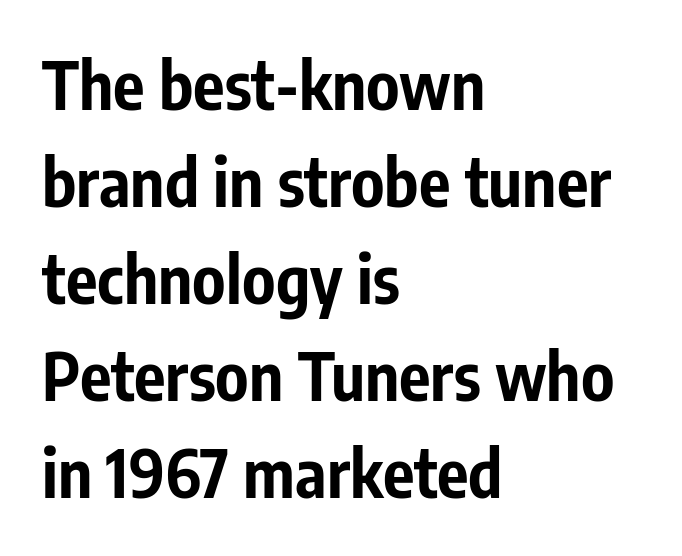
{"serif": "no", "italic": "no", "bold": "yes", "weight": "bold", "width": "condensed", "stroke_contrast": "low", "x_height": "medium", "monospaced": "no", "underline": "no", "align": "left", "line_spacing": "normal", "line_spacing_ratio": 1.47, "letter_spacing": "normal", "letter_spacing_em": 0.0, "glyph_px": 66}
